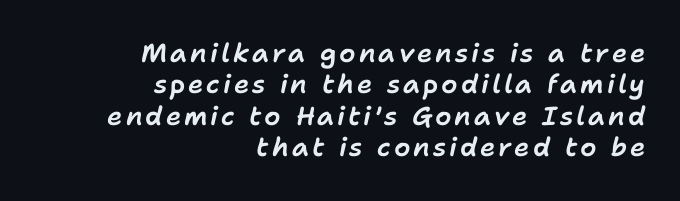
The image shows 26 px text type, italic (leaning right); set right-aligned, line spacing 1.21x, not underlined.
